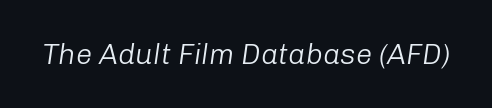
Bare-footed words on every line. Counters stay open thanks to moderate or lighter strokes. Designer's note — italics engaged. A typesetter would call this zero additional tracking.
